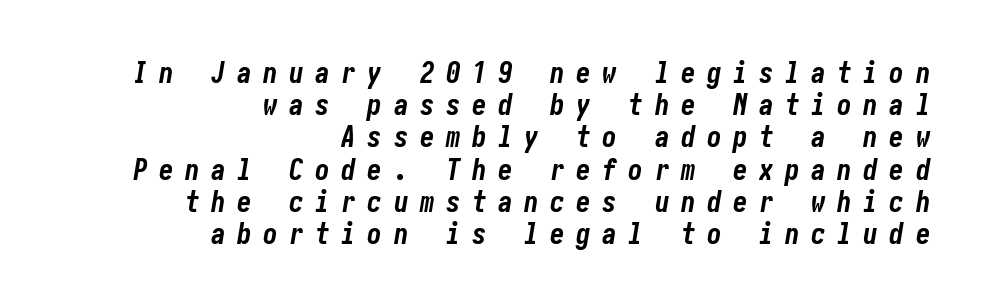
The image shows 29 px bold, condensed type, italic (leaning right); set right-aligned, tight line spacing (1.11x), unusually wide letter spacing (+0.4 em), not underlined; low stroke contrast and a medium x-height.
